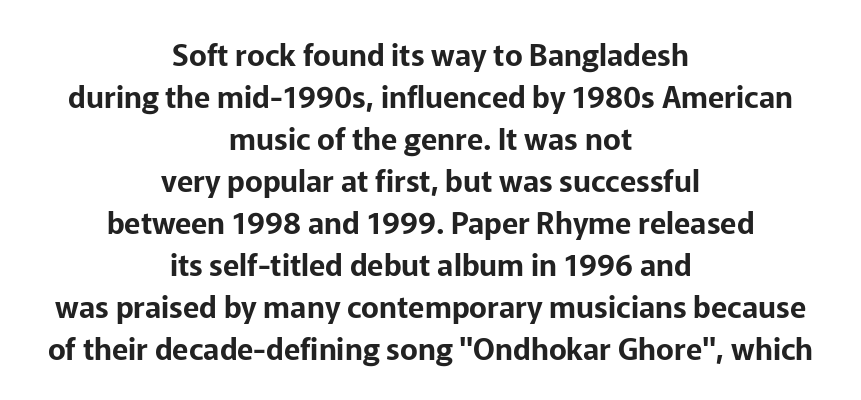
{"serif": "no", "italic": "no", "width": "normal", "stroke_contrast": "low", "x_height": "medium", "monospaced": "no", "underline": "no", "align": "center", "line_spacing": "normal", "line_spacing_ratio": 1.4, "letter_spacing": "normal", "letter_spacing_em": 0.0, "glyph_px": 30}
